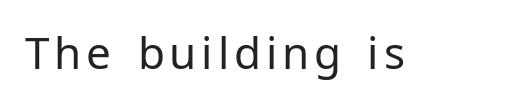
The image shows 44 px regular-weight sans-serif type, upright; set not underlined; low stroke contrast and a medium x-height.
